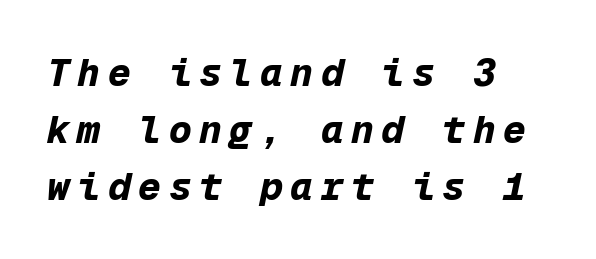
Fixed-width glyphs throughout — classic coding-font behaviour. Short note: letters widely spaced. Vertically, the passage feels balanced, rows spaced as you'd expect. These lines carry a lot of weight — the face is fully bold. An italicized treatment has been applied to the whole sample. Check under the words: just untouched page.
